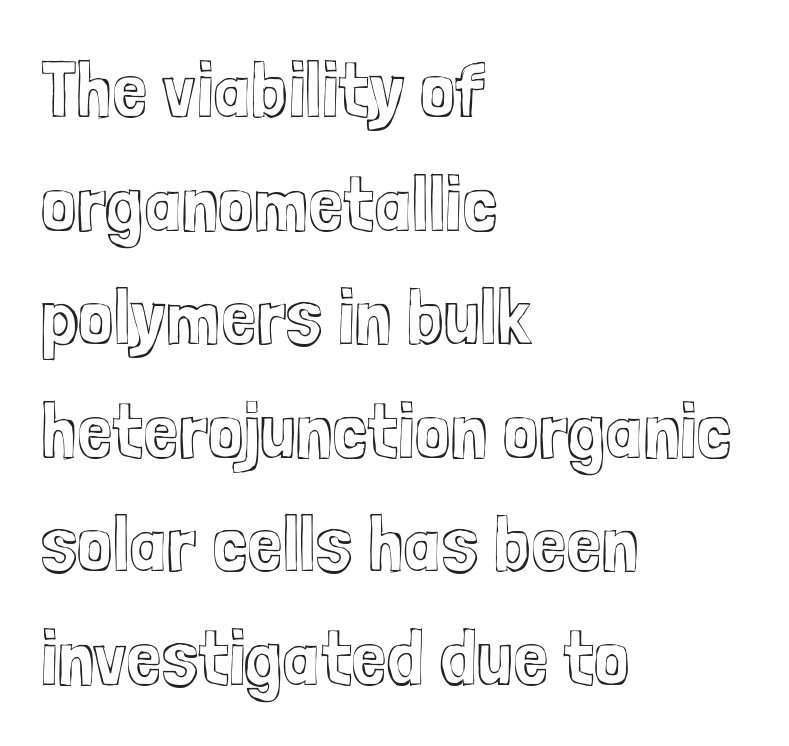
{"italic": "no", "width": "condensed", "x_height": "medium", "monospaced": "no", "underline": "no", "align": "left", "line_spacing": "normal", "line_spacing_ratio": 1.42, "letter_spacing": "normal", "letter_spacing_em": 0.0, "glyph_px": 80}
